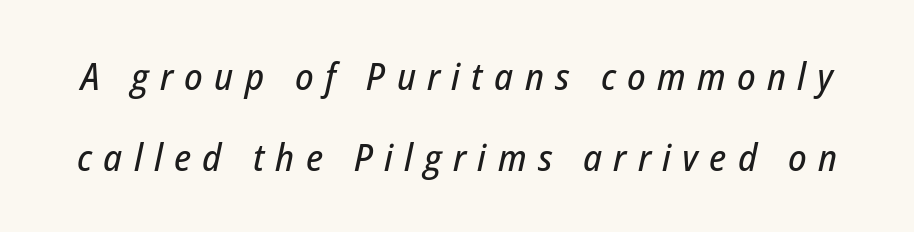
The image shows 38 px condensed type, italic (leaning right); set loose line spacing (2.12x), unusually wide letter spacing (+0.3 em), not underlined; low stroke contrast and a medium x-height.
